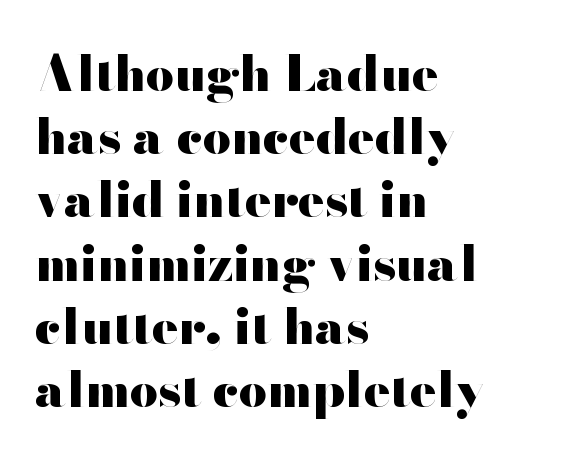
Q: Is the text bold? A: Yes.
Q: Is the text italic (slanted)? A: No, it is upright.
Q: Is the typeface a serif or a sans-serif typeface? A: Sans-serif.
Q: Is the text underlined? A: No.
Q: How is the paragraph aligned? A: Left-aligned.
Q: Is the spacing between letters normal or unusually wide? A: Normal.
Q: Is the spacing between lines tight, normal or loose? A: Normal.
Q: Width (condensed, normal, or wide)? A: Wide.
Q: Stroke contrast? A: High.
Q: x-height? A: Small.
Q: Monospaced? A: No.
